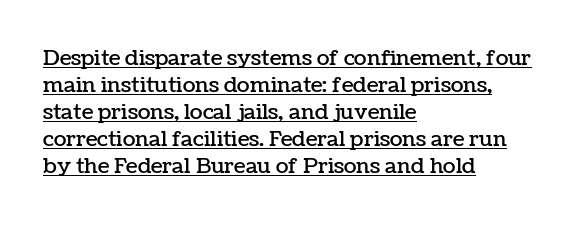
Has an underline been added? It has. If you measured baseline to baseline, you'd find a middling distance. A student would call this left alignment; a typographer would say flush left, rag right. The letters stand straight up with perfectly vertical stems. Honestly, the letter spacing is just normal — you wouldn't notice it.
